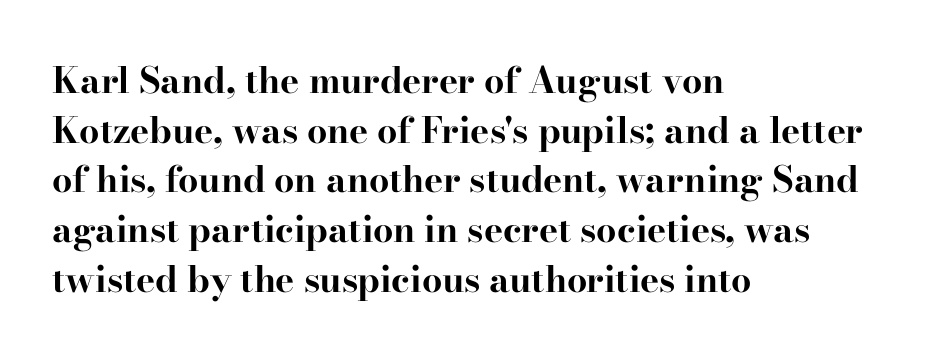
What stands out about the letter spacing? Nothing — it is the standard amount. The setting favours the left margin, as ordinary paragraphs usually do. The passage shown is emphatically bold. Baseline-to-baseline distance is the conventional proportion of letter height. No word sits above an underline. The text was rendered using a seriffed face with decorative stroke endings.
